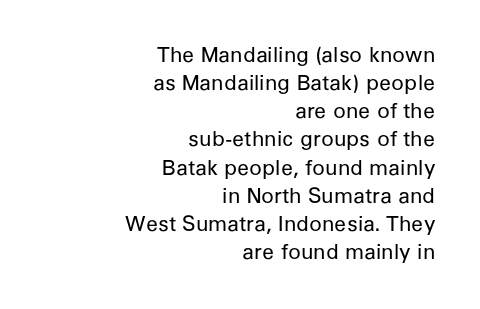
Q: Is the text bold? A: No.
Q: Is the text italic (slanted)? A: No, it is upright.
Q: Is the text underlined? A: No.
Q: How is the paragraph aligned? A: Right-aligned.
Q: Is the spacing between letters normal or unusually wide? A: Normal.
Q: Is the spacing between lines tight, normal or loose? A: Normal.
